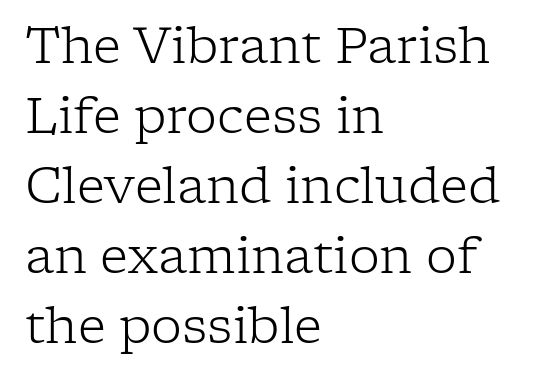
The image shows 49 px light serif type, upright; set left-aligned, normal line spacing (1.43x), normal letter spacing, not underlined; low stroke contrast and a medium x-height.
